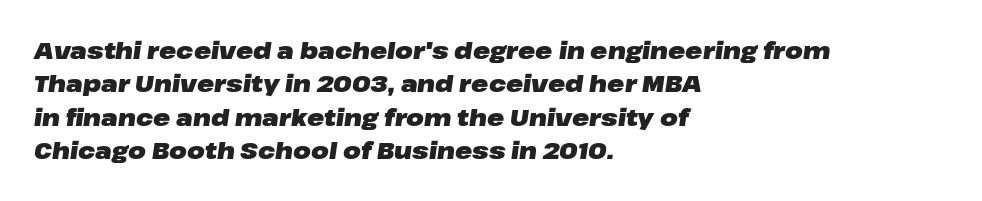
The image shows 23 px bold type, italic (leaning right); set left-aligned, normal line spacing (1.45x), normal letter spacing, not underlined.
